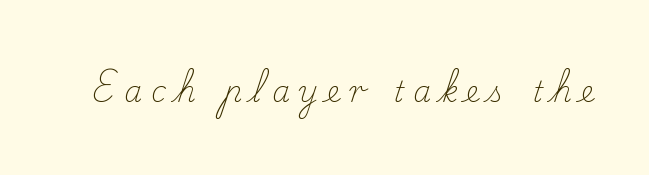
The image shows 29 px light serif type; set unusually wide letter spacing (+0.32 em), not underlined; low stroke contrast and a small x-height.
